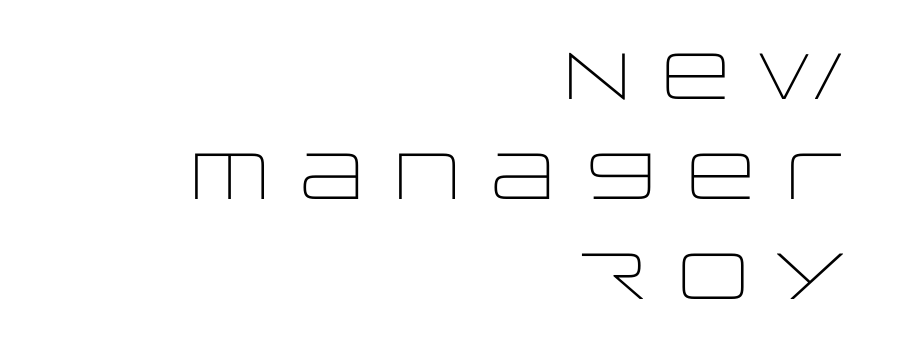
No extra tracking has been applied to these lines. Varying glyph widths throughout — classic text-font behaviour. Italic? Not at all — the glyphs are vertical. This sample uses a sans-serif face. The typesetting does not lean heavy: it is not bold.
